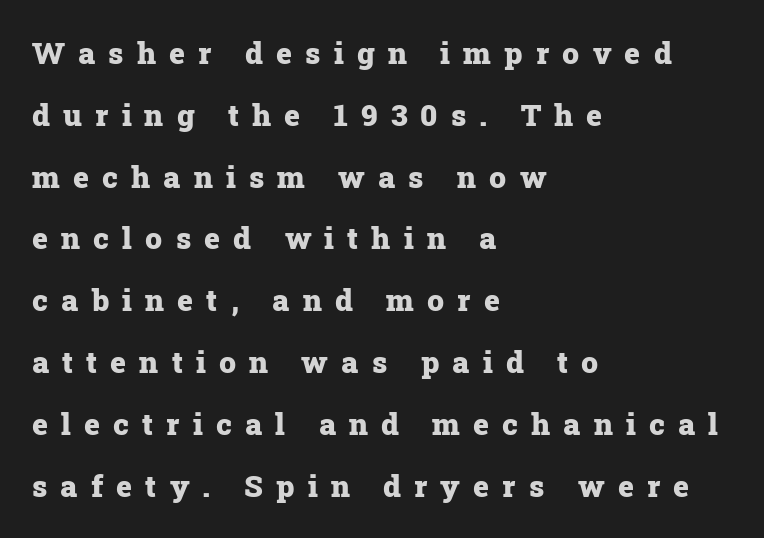
The passage shown has open, widely tracked lettering throughout. The letters advance in unequal steps, a hallmark of proportional type. A classic flush-left, rag-right setting is used for this passage. Leading: increased.
